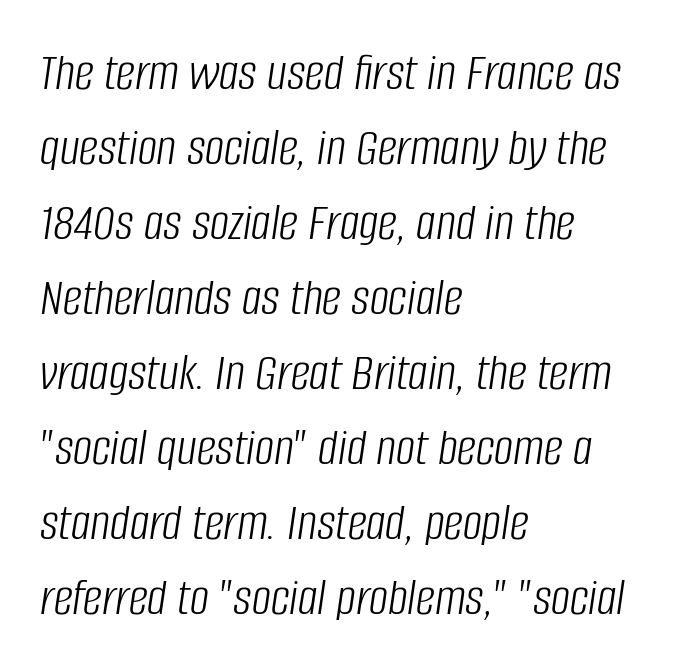
The image shows 54 px light, condensed type, italic (leaning right); set left-aligned, normal line spacing (1.39x), normal letter spacing, not underlined; low stroke contrast and a large x-height.
